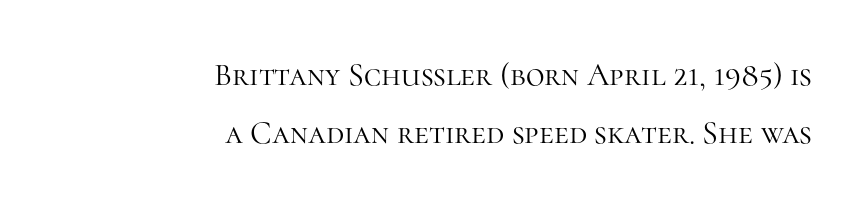
{"serif": "yes", "italic": "no", "bold": "no", "weight": "light", "width": "normal", "stroke_contrast": "high", "x_height": "medium", "monospaced": "no", "underline": "no", "align": "right", "line_spacing_ratio": 1.81, "letter_spacing": "normal", "letter_spacing_em": 0.0, "glyph_px": 32}
